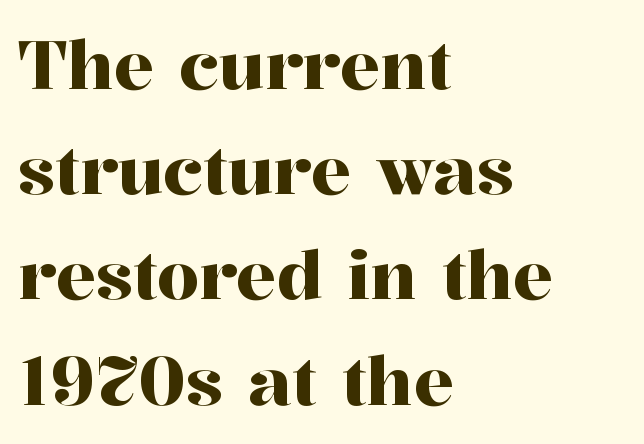
Q: Is the text italic (slanted)? A: No, it is upright.
Q: Is the typeface a serif or a sans-serif typeface? A: Serif.
Q: Is the text underlined? A: No.
Q: How is the paragraph aligned? A: Left-aligned.
Q: Is the spacing between letters normal or unusually wide? A: Normal.
Q: Is the spacing between lines tight, normal or loose? A: Normal.
Q: Width (condensed, normal, or wide)? A: Normal.
Q: Stroke contrast? A: High.
Q: x-height? A: Medium.
Q: Monospaced? A: No.
